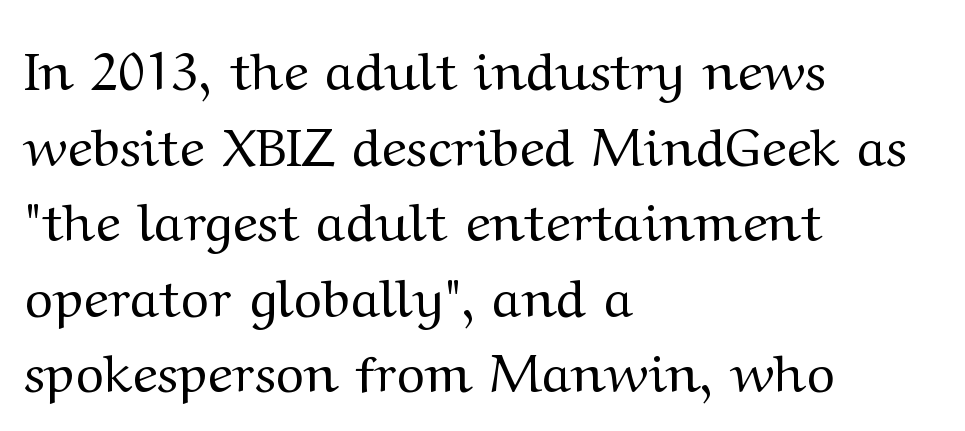
Q: Is the text bold? A: No.
Q: Is the text italic (slanted)? A: No, it is upright.
Q: Is the typeface a serif or a sans-serif typeface? A: Serif.
Q: Is the text underlined? A: No.
Q: How is the paragraph aligned? A: Left-aligned.
Q: Is the spacing between letters normal or unusually wide? A: Normal.
Q: Is the spacing between lines tight, normal or loose? A: Normal.
Q: Width (condensed, normal, or wide)? A: Wide.
Q: Stroke contrast? A: Medium.
Q: x-height? A: Medium.
Q: Monospaced? A: No.
